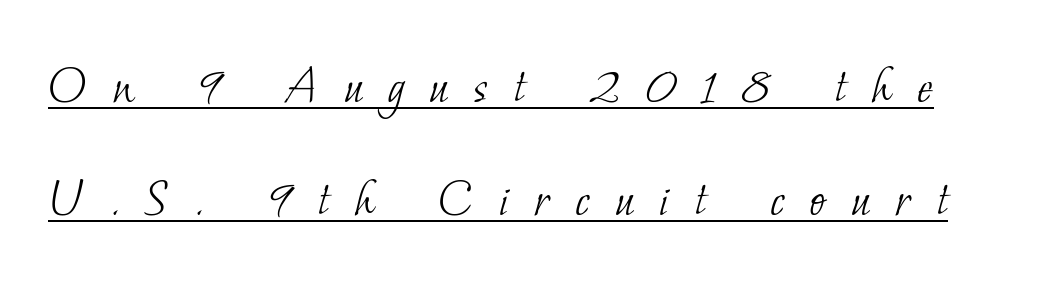
Is the type heavy? It reads as light-to-regular instead. Horizontal bands of white between lines are thick stripes. The rendered words wear a rule along their underside. Is this a fixed-width face? No — the glyphs have proportional, varying widths. The letters carry serifs — small finishing strokes at the ends of their stems. Honestly, the letter spacing is so wide it's the main thing you notice.
